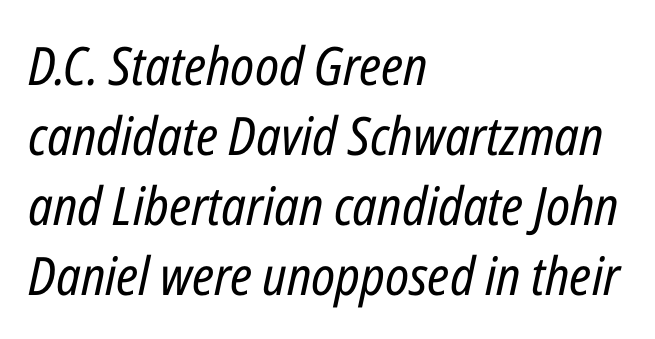
Q: Is the text bold? A: No.
Q: Is the text italic (slanted)? A: Yes, it leans right by about 12 degrees.
Q: Is the text underlined? A: No.
Q: How is the paragraph aligned? A: Left-aligned.
Q: Is the spacing between letters normal or unusually wide? A: Normal.
Q: Is the spacing between lines tight, normal or loose? A: Normal.
Q: Width (condensed, normal, or wide)? A: Condensed.
Q: Stroke contrast? A: Low.
Q: x-height? A: Medium.
Q: Monospaced? A: No.
